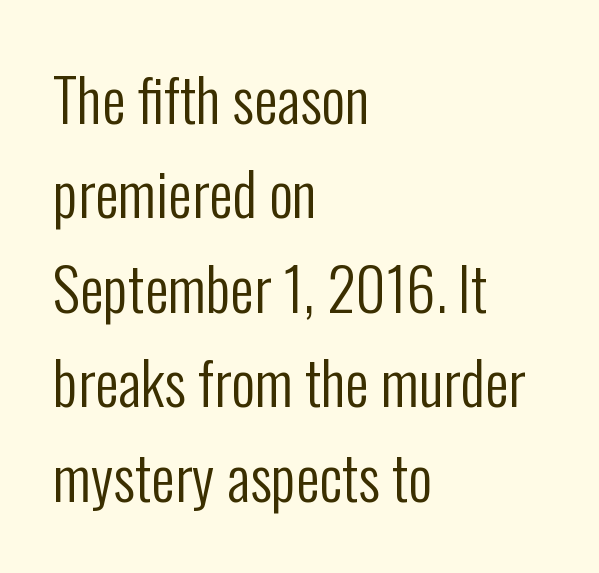
Q: Is the text bold? A: No.
Q: Is the text italic (slanted)? A: No, it is upright.
Q: Is the typeface a serif or a sans-serif typeface? A: Sans-serif.
Q: Is the text underlined? A: No.
Q: How is the paragraph aligned? A: Left-aligned.
Q: Is the spacing between letters normal or unusually wide? A: Normal.
Q: Is the spacing between lines tight, normal or loose? A: Normal.
Q: Width (condensed, normal, or wide)? A: Condensed.
Q: Stroke contrast? A: Low.
Q: x-height? A: Medium.
Q: Monospaced? A: No.
